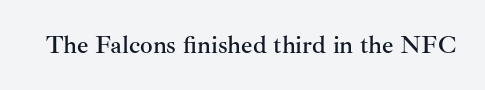
If you drew a line through each stem, it would be perfectly vertical. Characters follow at the spacing the type designer built in. The words here are not underlined.
